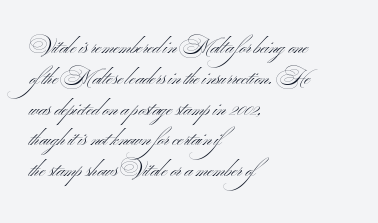
The image shows 20 px text type; set left-aligned, normal line spacing (1.54x), normal letter spacing, not underlined.
